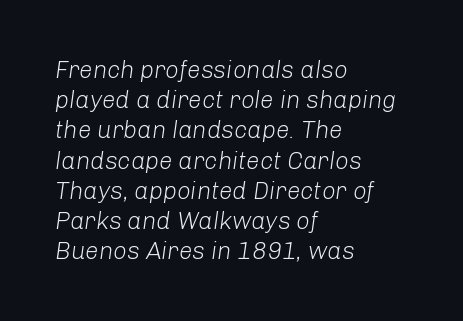
{"italic": "yes", "lean": "right", "slant_degrees": 8, "bold": "no", "underline": "no", "align": "left", "line_spacing": "normal", "line_spacing_ratio": 1.26, "letter_spacing": "normal", "letter_spacing_em": 0.0, "glyph_px": 24}
